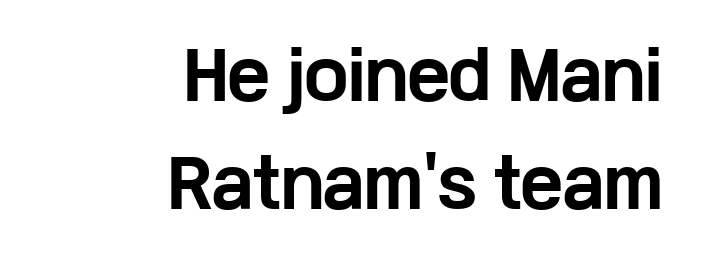
{"serif": "no", "italic": "no", "bold": "yes", "weight": "bold", "width": "wide", "stroke_contrast": "low", "x_height": "medium", "monospaced": "no", "underline": "no", "align": "right", "line_spacing": "normal", "line_spacing_ratio": 1.68, "letter_spacing": "normal", "letter_spacing_em": 0.0, "glyph_px": 64}
